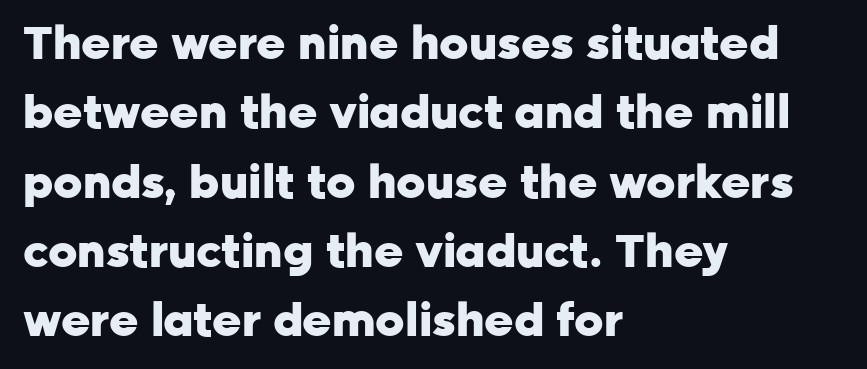
Q: Is the text bold? A: Yes.
Q: Is the text italic (slanted)? A: No, it is upright.
Q: Is the typeface a serif or a sans-serif typeface? A: Sans-serif.
Q: Is the text underlined? A: No.
Q: How is the paragraph aligned? A: Left-aligned.
Q: Is the spacing between letters normal or unusually wide? A: Normal.
Q: Is the spacing between lines tight, normal or loose? A: Normal.
Q: Width (condensed, normal, or wide)? A: Normal.
Q: Stroke contrast? A: Low.
Q: x-height? A: Medium.
Q: Monospaced? A: No.
